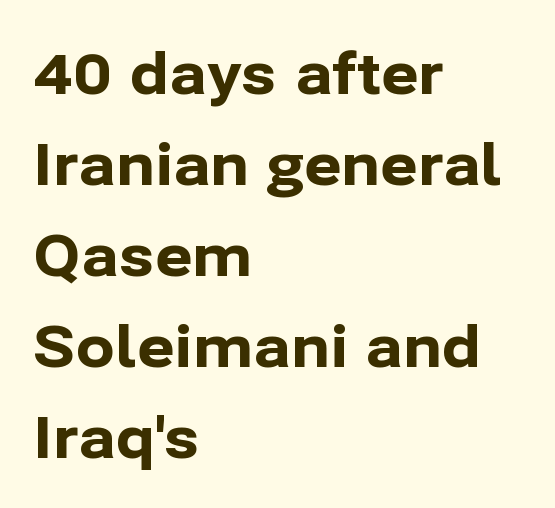
{"serif": "no", "italic": "no", "bold": "yes", "weight": "bold", "width": "normal", "stroke_contrast": "low", "x_height": "medium", "monospaced": "no", "underline": "no", "align": "left", "line_spacing": "normal", "line_spacing_ratio": 1.57, "letter_spacing": "normal", "letter_spacing_em": 0.0, "glyph_px": 58}
